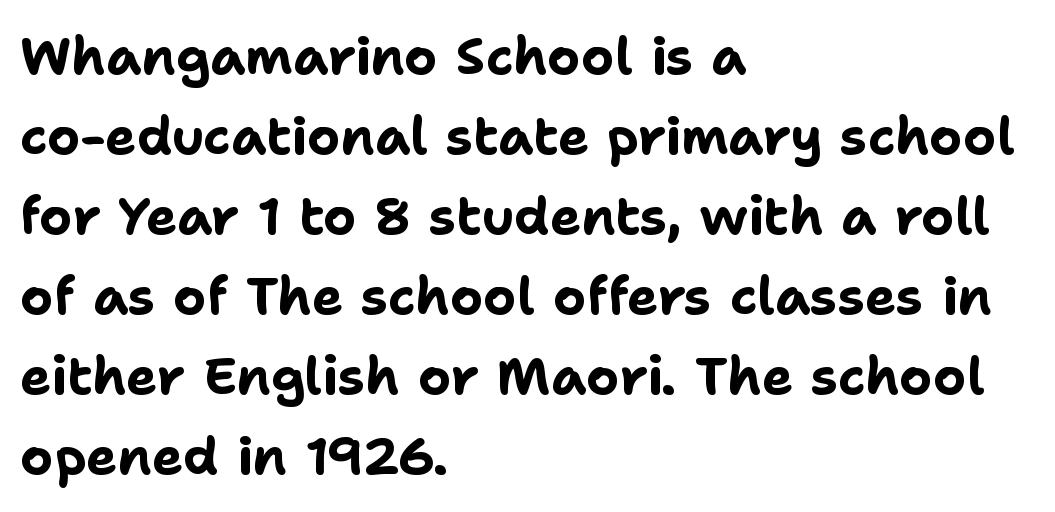
The image shows 52 px bold sans-serif type, upright; set left-aligned, normal line spacing (1.54x), normal letter spacing, not underlined; low stroke contrast and a medium x-height.
